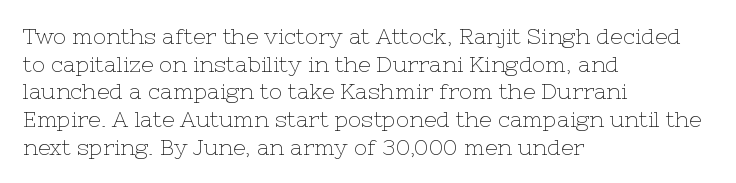
Q: Is the text bold? A: No.
Q: Is the text italic (slanted)? A: No, it is upright.
Q: Is the text underlined? A: No.
Q: How is the paragraph aligned? A: Left-aligned.
Q: Is the spacing between letters normal or unusually wide? A: Normal.
Q: Is the spacing between lines tight, normal or loose? A: Normal.
